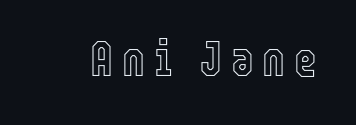
The image shows 49 px condensed type, upright; set not underlined; a medium x-height.
